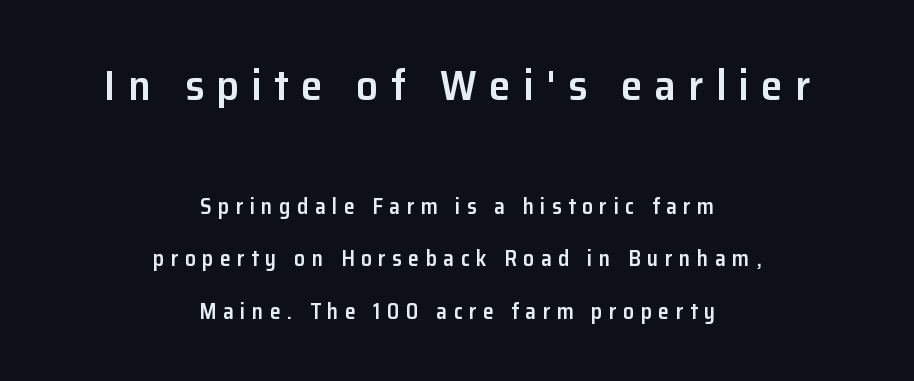
The image shows 43 px semibold sans-serif type, upright; set centered, loose line spacing (2.4x), unusually wide letter spacing (+0.29 em), not underlined; the first (top) block is 1.95x larger; low stroke contrast and a medium x-height.
